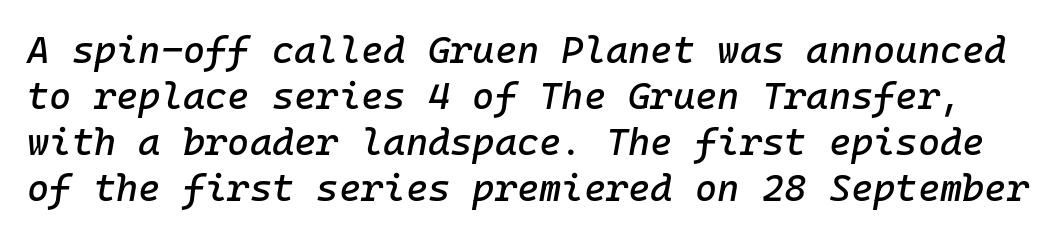
{"italic": "yes", "lean": "right", "slant_degrees": 10, "width": "normal", "stroke_contrast": "low", "x_height": "medium", "underline": "no", "line_spacing_ratio": 1.21, "letter_spacing": "normal", "letter_spacing_em": 0.0, "glyph_px": 38}
